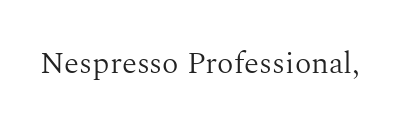
Default kerning and tracking; the words read as compact shapes. The area under the type is left untouched. The specimen reads as upright at a glance. Ink coverage per letter is moderate at most.
